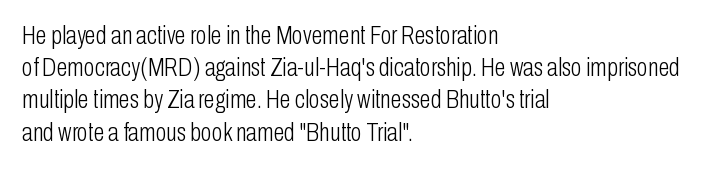
These lines keep a tight, regular rhythm from letter to letter. This sample is left-justified, so line endings fall wherever the words run out. The space between consecutive lines is moderate. Do the letters lean? They stand straight. The passage shown is not underscored anywhere. Stems and bowls with no extra thickness — not bold.
